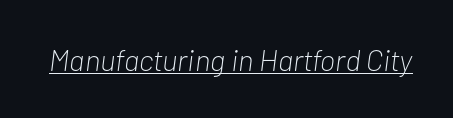
Q: Is the text bold? A: No.
Q: Is the text italic (slanted)? A: Yes, it leans right by about 7 degrees.
Q: Is the text underlined? A: Yes.
Q: Is the spacing between letters normal or unusually wide? A: Normal.
Q: Width (condensed, normal, or wide)? A: Condensed.
Q: Stroke contrast? A: Low.
Q: x-height? A: Medium.
Q: Monospaced? A: No.
